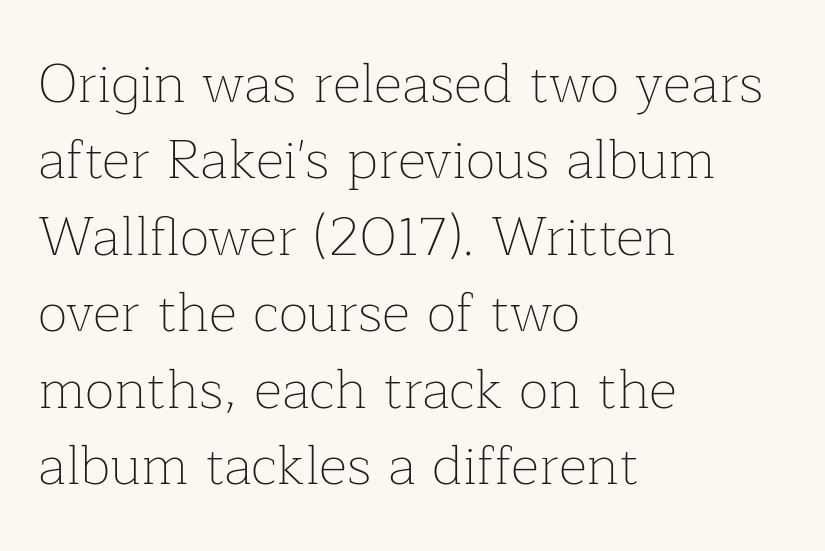
Q: Is the text bold? A: No.
Q: Is the text italic (slanted)? A: No, it is upright.
Q: Is the typeface a serif or a sans-serif typeface? A: Serif.
Q: Is the text underlined? A: No.
Q: How is the paragraph aligned? A: Left-aligned.
Q: Is the spacing between letters normal or unusually wide? A: Normal.
Q: Is the spacing between lines tight, normal or loose? A: Normal.
Q: Width (condensed, normal, or wide)? A: Normal.
Q: Stroke contrast? A: Low.
Q: x-height? A: Medium.
Q: Monospaced? A: No.
